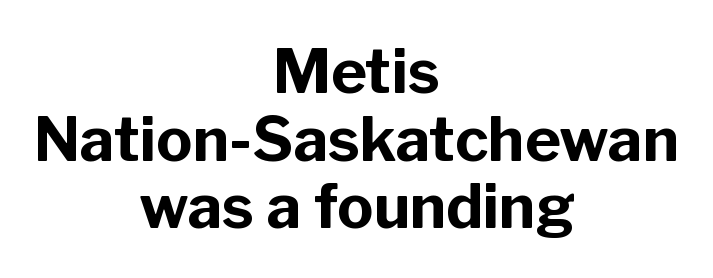
Each glyph is drawn with heavy, bold strokes. If you measured baseline to baseline, you'd find a short distance. Character widths vary here, with narrow letters taking less room than wide ones. This rendering features lettering with no underline. The typesetter chose a symmetrical, centered arrangement here. Grotesque or geometric, the face here clearly has no serifs.
